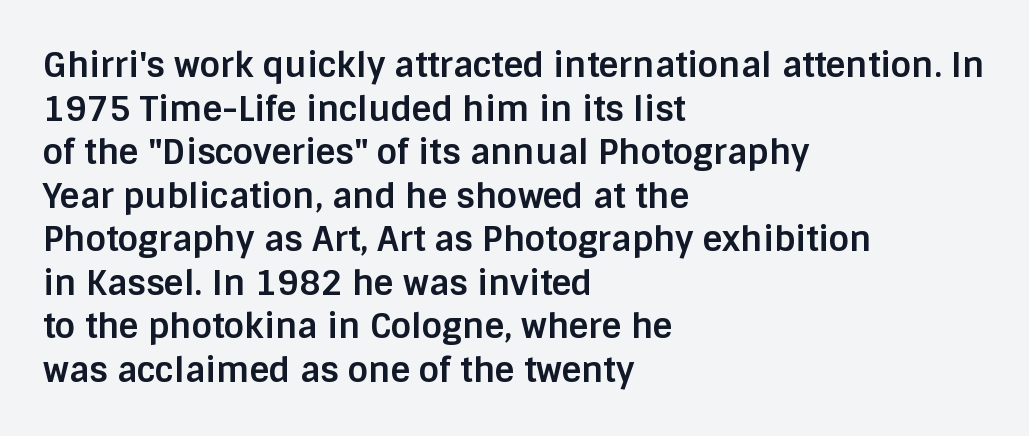
Which margin do the lines hug? The left one — the right edge is uneven. Ascenders rise straight up at ninety degrees. The gap between lines stays unmarked. Nothing unusual about the tracking: characters are spaced as the font intends. To sum up the face: it is a sans, with no serifs.
